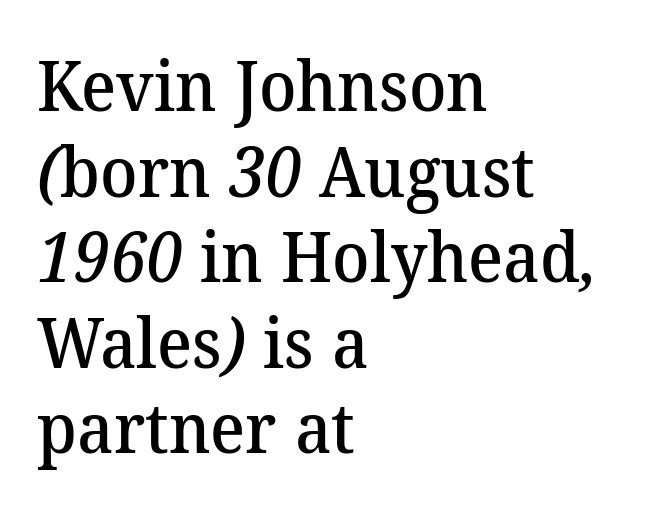
The glyphs are unaccompanied by any horizontal stroke below them. Default kerning and tracking; the words read as compact shapes. The type family on display is of the serif kind. Short and long lines alike share a common starting point at left.
